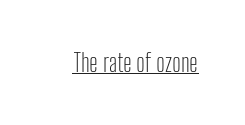
The letterforms sit at book weight or below. Posture: upright roman. Here the glyphs are tracked normally, forming tight word shapes. The words here are underlined.
